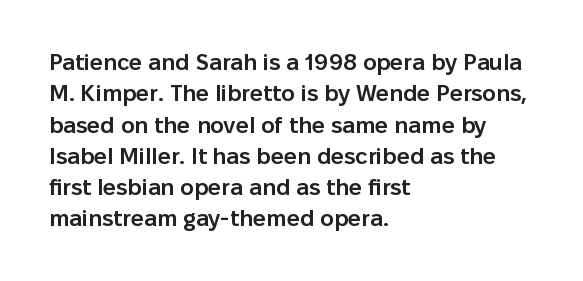
Type without underlining. Compared with an ordinary text face, these strokes are moderately heavier — a semibold. A typesetter would call this zero additional tracking. The vertical gap from one line to the next is medium.
